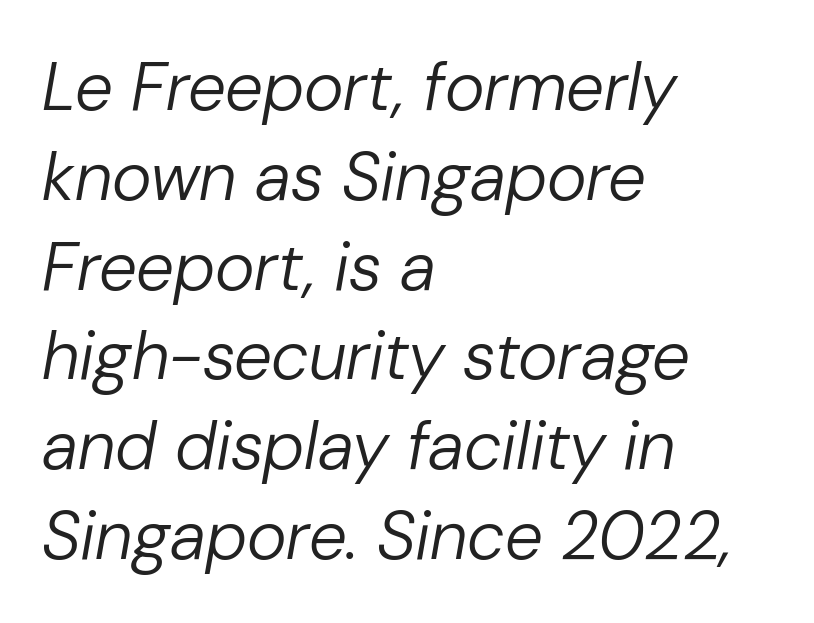
The image shows 68 px regular-weight type, italic (leaning right); set left-aligned, normal line spacing (1.32x), normal letter spacing, not underlined; low stroke contrast and a medium x-height.
